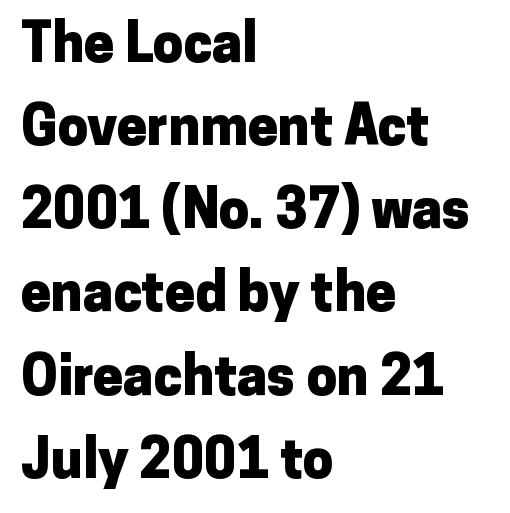
The image shows 54 px heavy sans-serif type, upright; set left-aligned, normal line spacing (1.54x), normal letter spacing, not underlined; low stroke contrast and a medium x-height.
